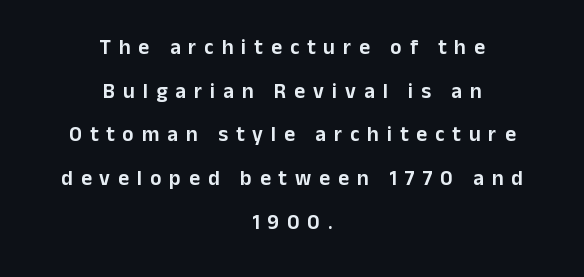
Q: Is the text italic (slanted)? A: No, it is upright.
Q: Is the text underlined? A: No.
Q: How is the paragraph aligned? A: Centered.
Q: Is the spacing between letters normal or unusually wide? A: Unusually wide.
Q: Is the spacing between lines tight, normal or loose? A: Loose.
